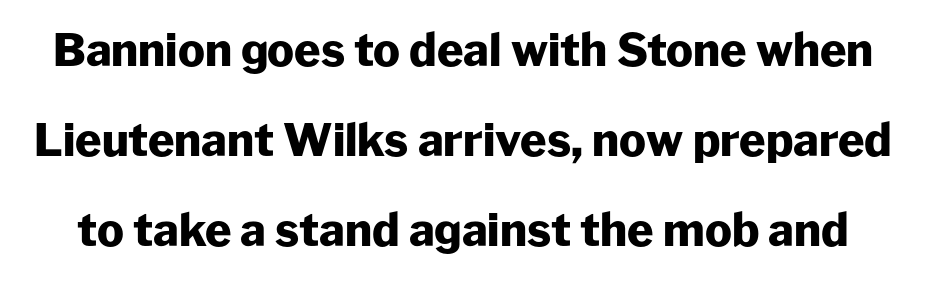
{"serif": "no", "italic": "no", "bold": "yes", "weight": "heavy", "width": "normal", "stroke_contrast": "low", "x_height": "medium", "monospaced": "no", "underline": "no", "line_spacing": "loose", "line_spacing_ratio": 2.0, "letter_spacing": "normal", "letter_spacing_em": 0.0, "glyph_px": 45}
